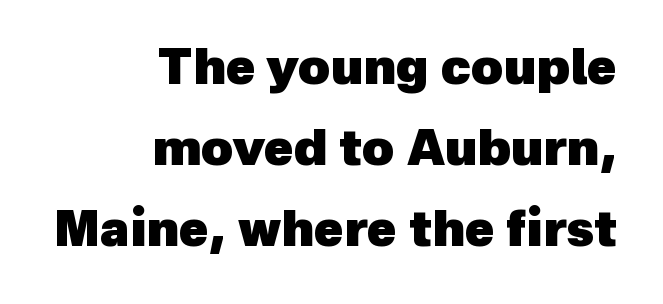
These words are printed bold, with thick strokes throughout. Each letter keeps its own natural width here, so spacing adapts to shape. Does the copy run flush right? Yes — the right margin is perfectly even. Has an underline been added? It has not. Is this a sans? Yes — the strokes have no serifs. The rows are spaced the way most documents space them.
